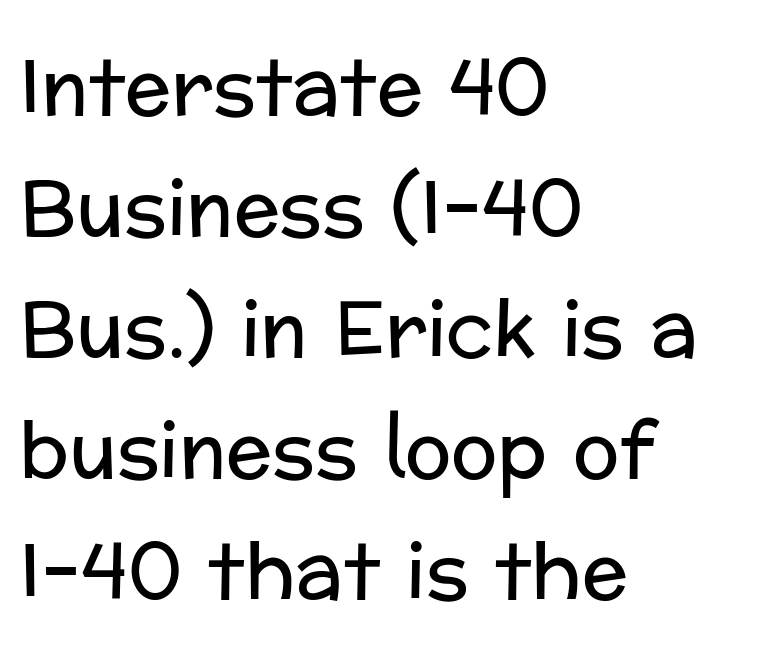
The typeface chosen for these lines omits serifs. Inter-character spacing is left at the font's built-in metrics. Check under the words: just untouched page. The typography opts for an upright posture over an oblique one. The rendering anchors every line to the left-hand side.
